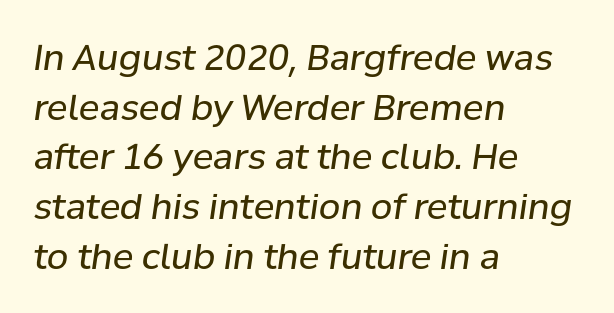
The image shows 35 px regular-weight type, italic (leaning right); set left-aligned, normal line spacing (1.42x), normal letter spacing, not underlined; low stroke contrast and a medium x-height.
